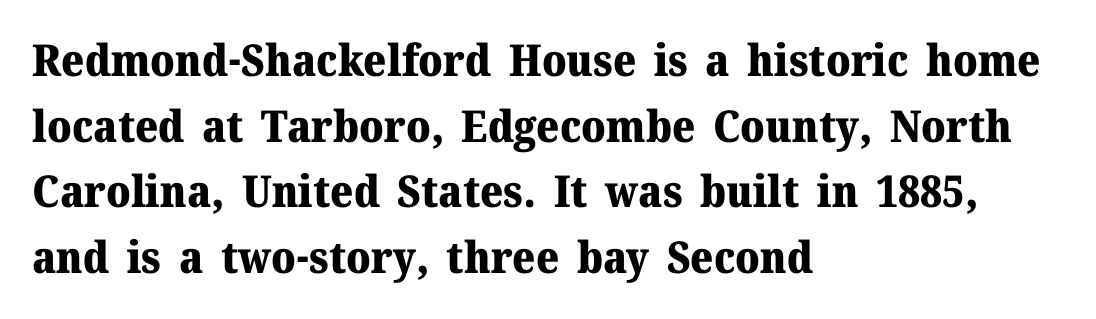
Q: Is the text bold? A: Yes.
Q: Is the text italic (slanted)? A: No, it is upright.
Q: Is the typeface a serif or a sans-serif typeface? A: Serif.
Q: Is the text underlined? A: No.
Q: How is the paragraph aligned? A: Left-aligned.
Q: Is the spacing between letters normal or unusually wide? A: Normal.
Q: Is the spacing between lines tight, normal or loose? A: Normal.
Q: Width (condensed, normal, or wide)? A: Normal.
Q: Stroke contrast? A: Medium.
Q: x-height? A: Medium.
Q: Monospaced? A: No.
